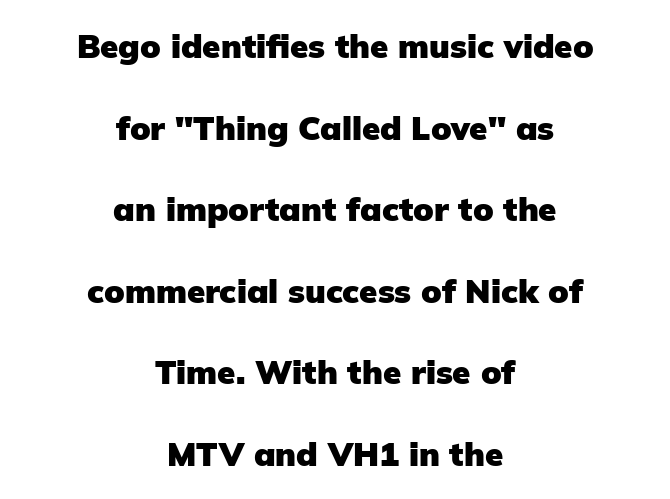
The typeface chosen for these lines omits serifs. Caption: bold face, heavy strokes. Spacing between characters is what you'd get straight out of the box. Do the characters align in a grid? No, the font is proportional.
